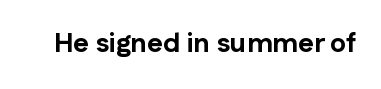
What stands out about the letter spacing? Nothing — it is the standard amount. No italicization has been applied; the sample stays upright. The gap between lines stays unmarked. Thick stems and heavy bowls — unmistakably bold.
